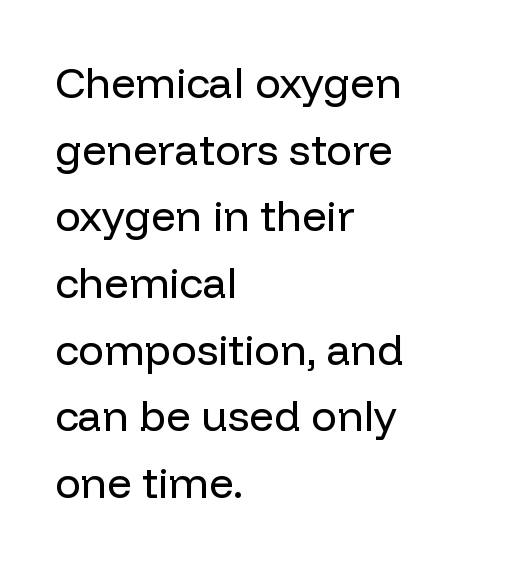
Nothing sits at the stroke ends, so this counts as sans-serif. The letters advance in unequal steps, a hallmark of proportional type. Here the glyphs are tracked normally, forming tight word shapes. The lettering stays uniformly vertical, giving the passage a roman look. The face looks like a standard text weight, possibly lighter. This rendering uses left alignment, leaving the right contour irregular.
